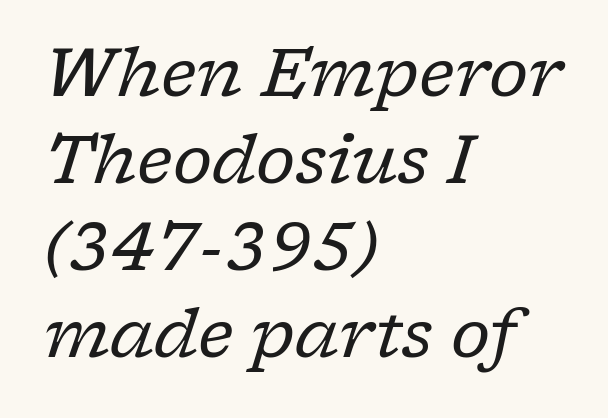
The font is comparable to plain body text, perhaps lighter. Varying glyph widths throughout — classic text-font behaviour. These lines were composed using italics. Check where the strokes stop: tiny serifs finish them off. What's the leading like? Ordinary, nothing unusual. Students, note that the glyphs here touch the page at normal intervals.
